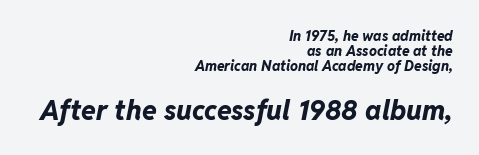
The image shows 27 px bold type, italic (leaning right); set right-aligned, tight line spacing (1.06x), normal letter spacing, not underlined; the second (bottom) block is 1.93x larger.
